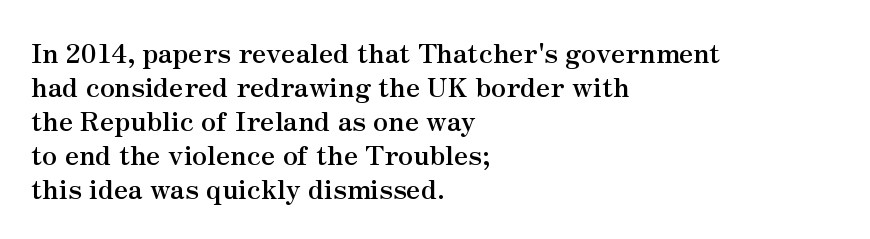
The image shows 27 px bold type, upright; set left-aligned, normal line spacing (1.26x), normal letter spacing, not underlined.
